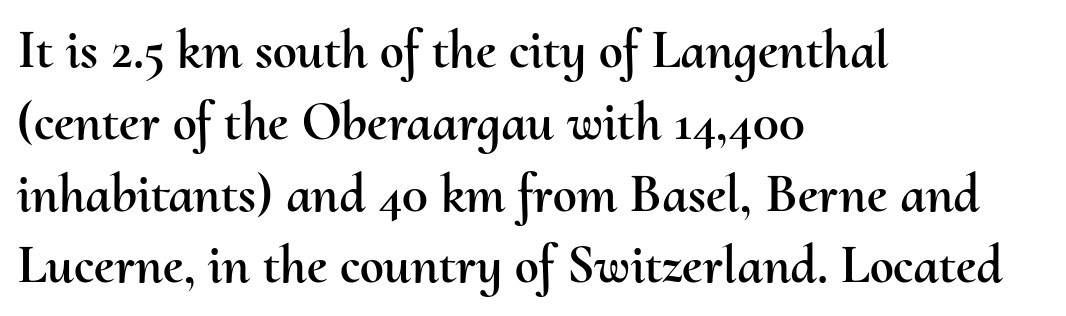
{"italic": "no", "width": "normal", "stroke_contrast": "medium", "x_height": "small", "monospaced": "no", "underline": "no", "align": "left", "line_spacing": "normal", "line_spacing_ratio": 1.33, "letter_spacing": "normal", "letter_spacing_em": 0.0, "glyph_px": 54}
